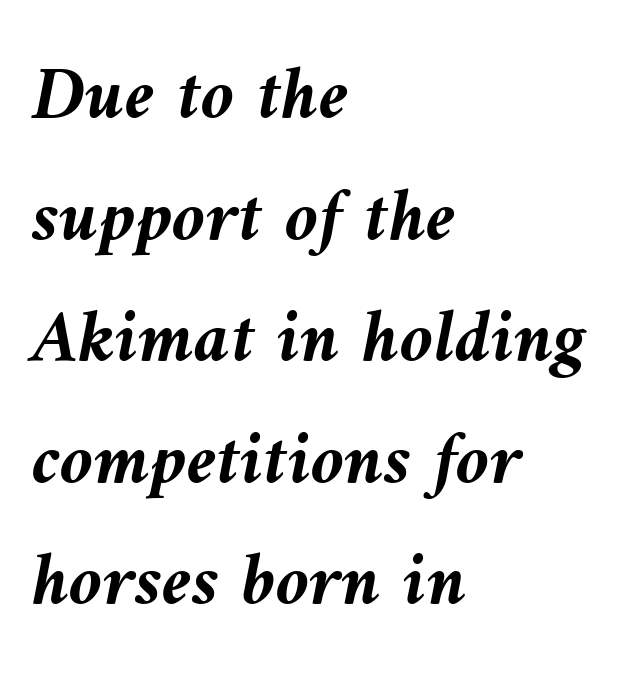
Q: Is the text bold? A: Yes.
Q: Is the text italic (slanted)? A: Yes, it leans left by about 9 degrees.
Q: Is the text underlined? A: No.
Q: How is the paragraph aligned? A: Left-aligned.
Q: Is the spacing between letters normal or unusually wide? A: Normal.
Q: Is the spacing between lines tight, normal or loose? A: Normal.
Q: Width (condensed, normal, or wide)? A: Normal.
Q: Stroke contrast? A: Medium.
Q: x-height? A: Medium.
Q: Monospaced? A: No.
